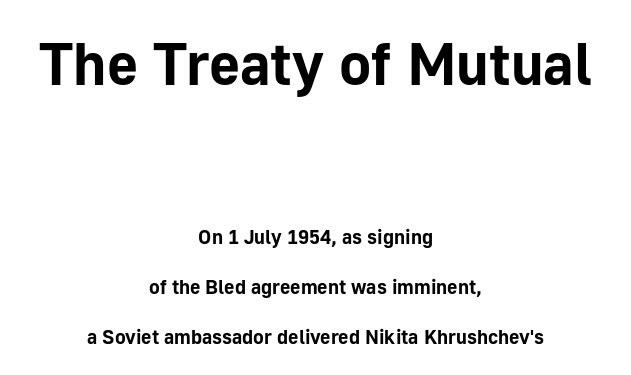
The image shows 60 px bold sans-serif type, upright; set centered, loose line spacing (2.5x), normal letter spacing, not underlined; the first (top) block is 3.0x larger; low stroke contrast and a medium x-height.
